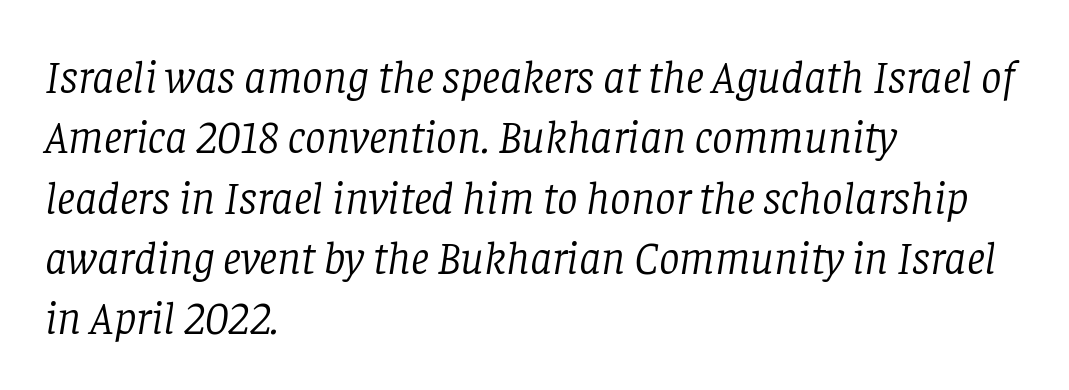
The image shows 46 px light serif type, italic (leaning right); set left-aligned, normal line spacing (1.31x), normal letter spacing, not underlined; low stroke contrast and a large x-height.
